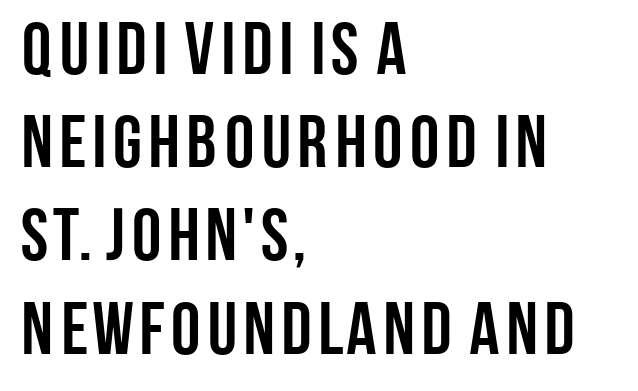
Q: Is the text bold? A: Yes.
Q: Is the text italic (slanted)? A: No, it is upright.
Q: Is the typeface a serif or a sans-serif typeface? A: Sans-serif.
Q: Is the text underlined? A: No.
Q: How is the paragraph aligned? A: Left-aligned.
Q: Is the spacing between letters normal or unusually wide? A: Normal.
Q: Is the spacing between lines tight, normal or loose? A: Normal.
Q: Width (condensed, normal, or wide)? A: Condensed.
Q: Stroke contrast? A: Low.
Q: x-height? A: Large.
Q: Monospaced? A: No.
